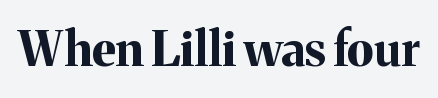
The image shows 48 px bold serif type, upright; set normal letter spacing, not underlined; medium stroke contrast and a medium x-height.
